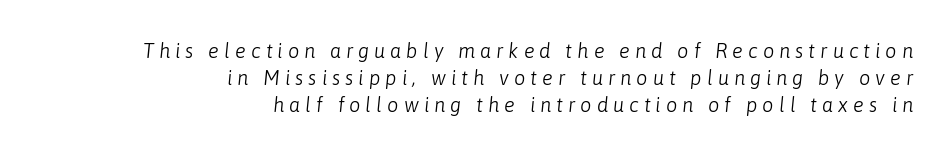
The image shows 20 px text type, italic (leaning right); set right-aligned, normal line spacing (1.36x), unusually wide letter spacing (+0.25 em), not underlined.
